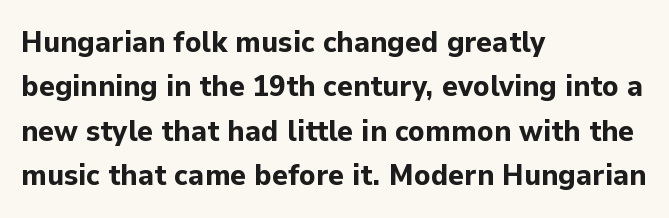
The image shows 30 px bold sans-serif type, upright; set left-aligned, normal line spacing (1.48x), normal letter spacing, not underlined; low stroke contrast and a medium x-height.
